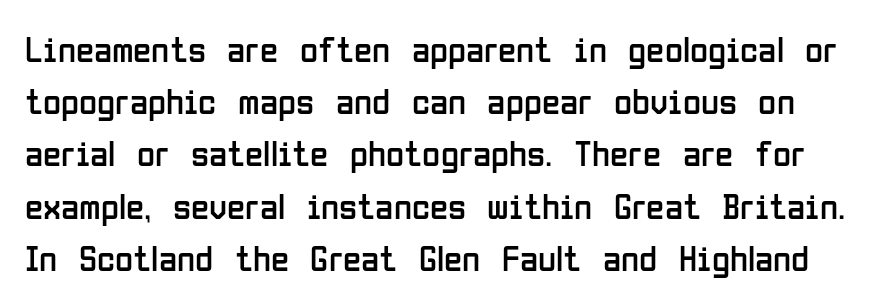
The image shows 37 px regular-weight, condensed sans-serif type, upright; set normal line spacing (1.41x), normal letter spacing, not underlined; low stroke contrast and a medium x-height.
